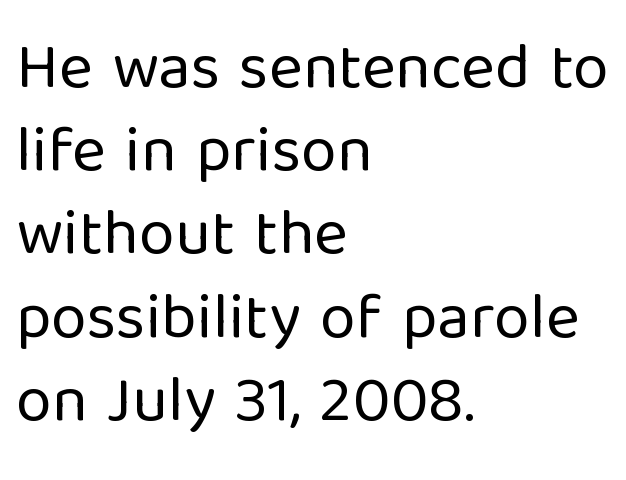
The image shows 65 px regular-weight sans-serif type, upright; set left-aligned, normal line spacing (1.28x), normal letter spacing, not underlined; low stroke contrast and a medium x-height.
